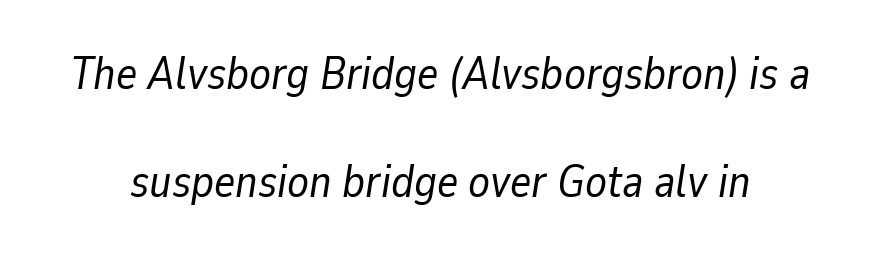
The image shows 45 px regular-weight type, italic (leaning right); set loose line spacing (2.41x), normal letter spacing, not underlined; low stroke contrast and a medium x-height.
